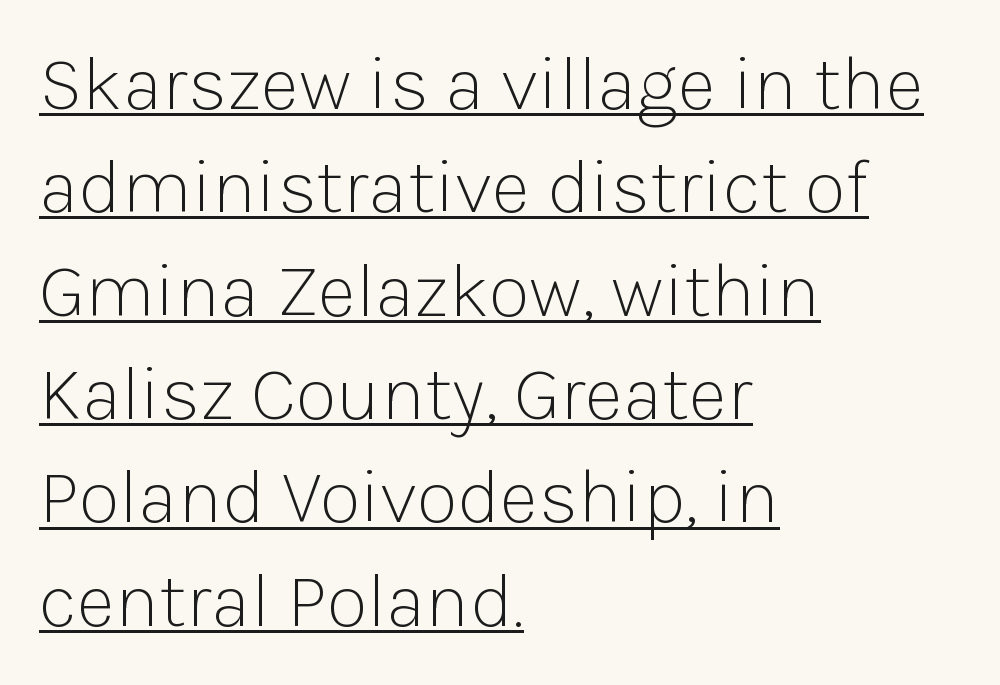
Q: Is the text bold? A: No.
Q: Is the text italic (slanted)? A: No, it is upright.
Q: Is the typeface a serif or a sans-serif typeface? A: Sans-serif.
Q: Is the text underlined? A: Yes.
Q: How is the paragraph aligned? A: Left-aligned.
Q: Is the spacing between letters normal or unusually wide? A: Normal.
Q: Is the spacing between lines tight, normal or loose? A: Normal.
Q: Width (condensed, normal, or wide)? A: Normal.
Q: Stroke contrast? A: Low.
Q: x-height? A: Medium.
Q: Monospaced? A: No.
